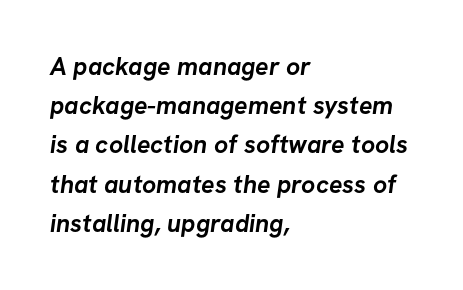
Q: Is the text bold? A: Yes.
Q: Is the text underlined? A: No.
Q: How is the paragraph aligned? A: Left-aligned.
Q: Is the spacing between letters normal or unusually wide? A: Normal.
Q: Is the spacing between lines tight, normal or loose? A: Normal.
